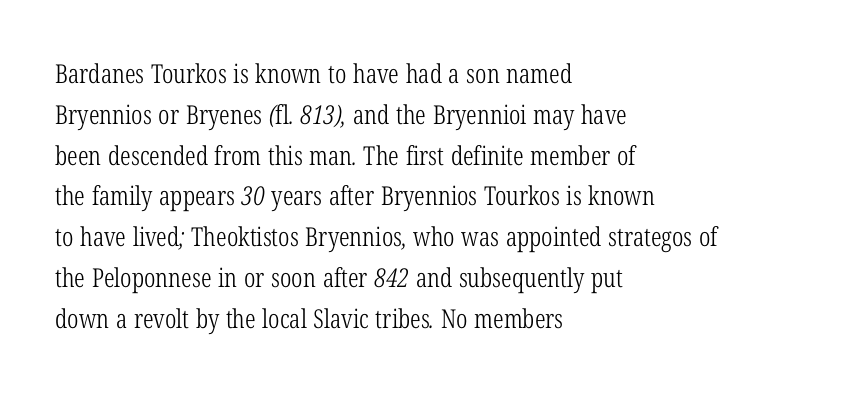
The image shows 26 px text type; set left-aligned, normal line spacing (1.57x), normal letter spacing, not underlined.
